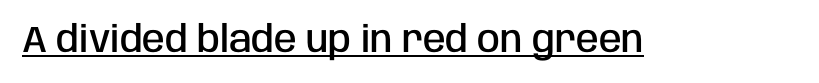
{"serif": "no", "italic": "no", "bold": "semi", "weight": "semibold", "width": "condensed", "stroke_contrast": "low", "x_height": "large", "monospaced": "no", "underline": "yes", "letter_spacing": "normal", "letter_spacing_em": 0.0, "glyph_px": 37}
